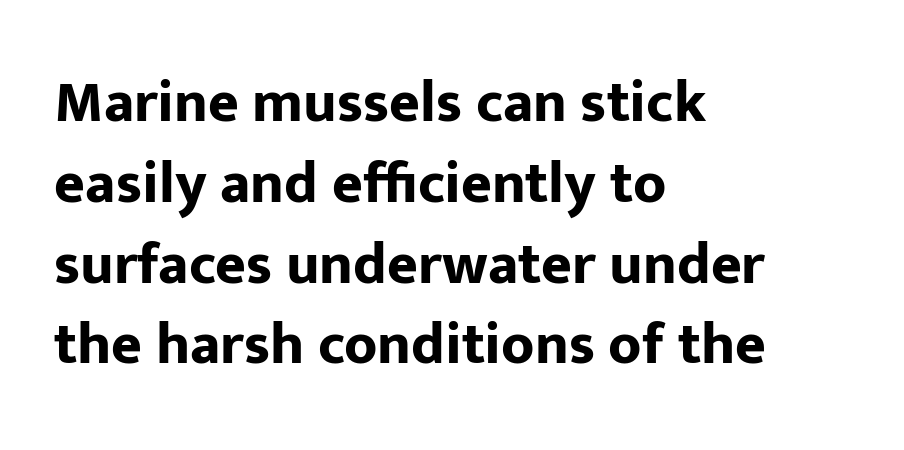
{"serif": "no", "italic": "no", "bold": "yes", "weight": "bold", "width": "normal", "stroke_contrast": "low", "x_height": "medium", "monospaced": "no", "underline": "no", "align": "left", "line_spacing": "normal", "line_spacing_ratio": 1.37, "letter_spacing": "normal", "letter_spacing_em": 0.0, "glyph_px": 59}
